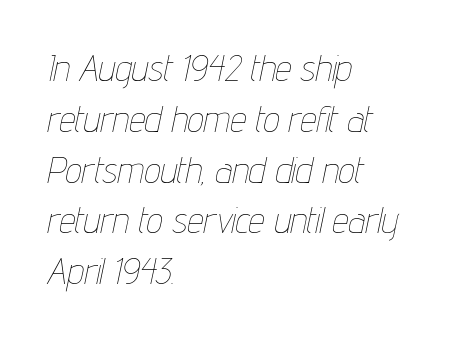
The image shows 36 px thin, condensed type, italic (leaning right); set left-aligned, normal line spacing (1.41x), normal letter spacing, not underlined; low stroke contrast and a medium x-height.
